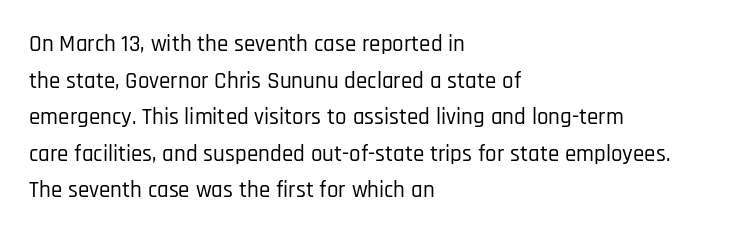
The image shows 23 px text type, upright; set left-aligned, normal line spacing (1.59x), normal letter spacing, not underlined.
